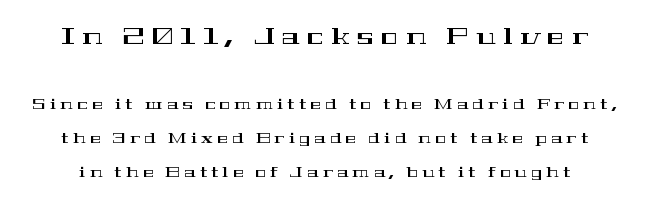
{"italic": "no", "underline": "no", "line_spacing": "loose", "line_spacing_ratio": 2.42, "letter_spacing": "wide", "letter_spacing_em": 0.32, "larger_block": "first", "size_ratio": 1.64, "glyph_px": 23}
